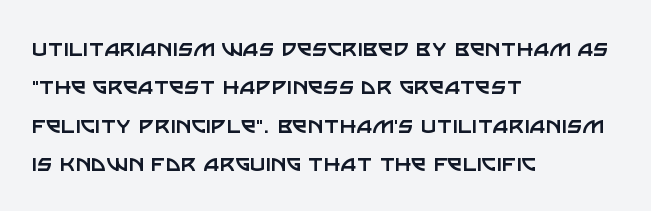
{"italic": "no", "bold": "no", "underline": "no", "align": "left", "line_spacing": "normal", "line_spacing_ratio": 1.42, "letter_spacing": "normal", "letter_spacing_em": 0.0, "glyph_px": 27}
